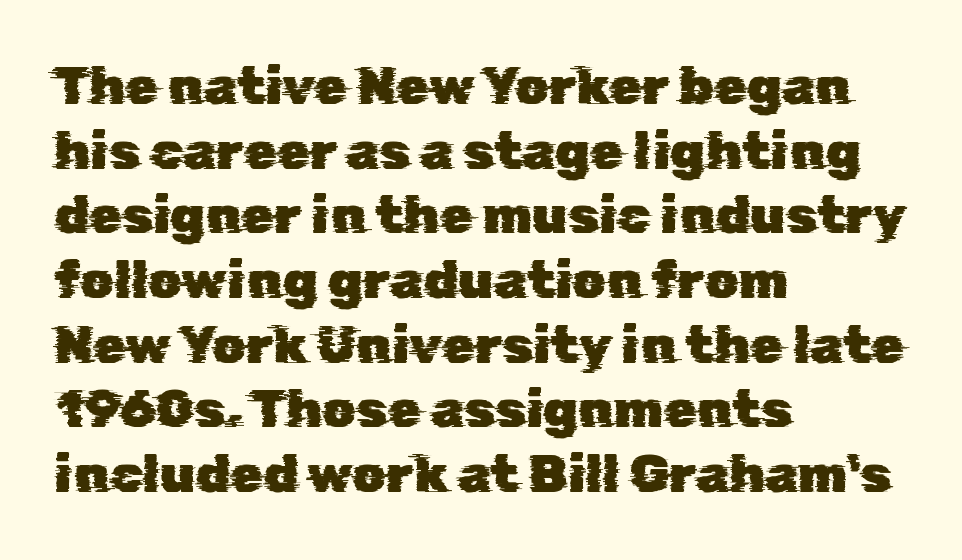
Q: Is the typeface a serif or a sans-serif typeface? A: Sans-serif.
Q: Is the text underlined? A: No.
Q: How is the paragraph aligned? A: Left-aligned.
Q: Is the spacing between letters normal or unusually wide? A: Normal.
Q: Width (condensed, normal, or wide)? A: Normal.
Q: Stroke contrast? A: Low.
Q: x-height? A: Medium.
Q: Monospaced? A: No.
